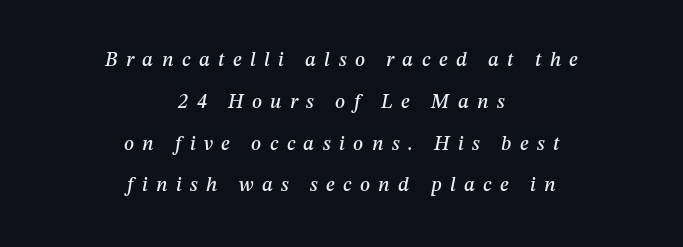
The image shows 20 px text type, italic (leaning right); set centered, loose line spacing (2.09x), unusually wide letter spacing (+0.42 em), not underlined.
